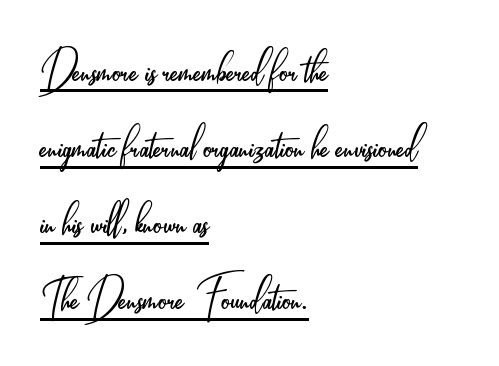
Character widths vary here, with narrow letters taking less room than wide ones. Horizontal alignment here is leftward, the default for most running prose. What's the leading like? Ordinary, nothing unusual. The rendering keeps characters at their native spacing.
